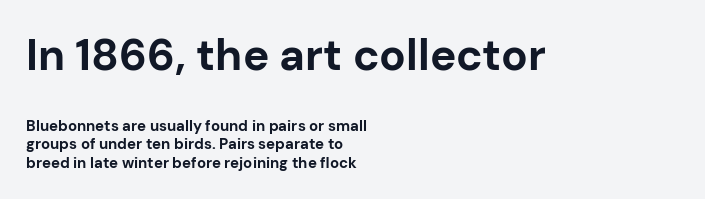
The image shows 44 px bold sans-serif type, upright; set left-aligned, line spacing 1.24x, normal letter spacing, not underlined; the first (top) block is 2.93x larger; low stroke contrast and a medium x-height.
